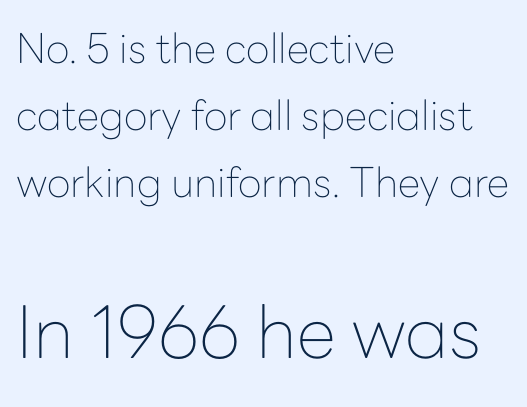
Q: Is the text bold? A: No.
Q: Is the text italic (slanted)? A: No, it is upright.
Q: Is the typeface a serif or a sans-serif typeface? A: Sans-serif.
Q: Is the text underlined? A: No.
Q: How is the paragraph aligned? A: Left-aligned.
Q: Is the spacing between letters normal or unusually wide? A: Normal.
Q: Is the spacing between lines tight, normal or loose? A: Normal.
Q: Which block of text is set in a larger size, the first (top) or the second (bottom)? A: The second (bottom) one.
Q: Width (condensed, normal, or wide)? A: Normal.
Q: Stroke contrast? A: Low.
Q: x-height? A: Medium.
Q: Monospaced? A: No.
